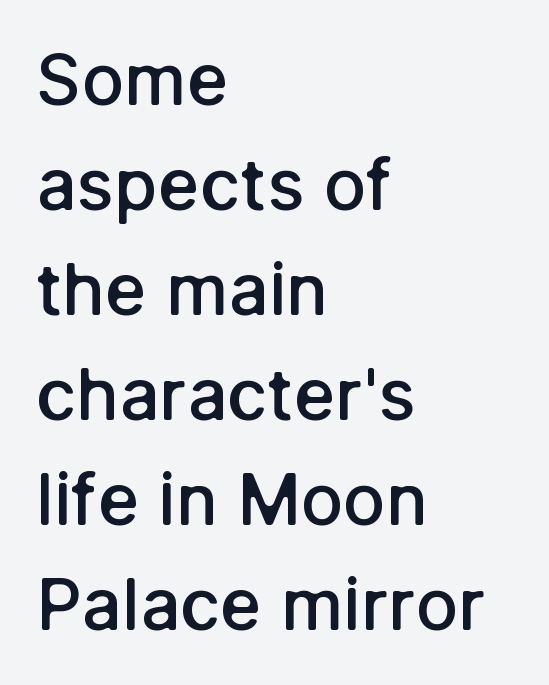
Q: Is the text bold? A: Semi-bold.
Q: Is the text italic (slanted)? A: No, it is upright.
Q: Is the typeface a serif or a sans-serif typeface? A: Sans-serif.
Q: Is the text underlined? A: No.
Q: How is the paragraph aligned? A: Left-aligned.
Q: Is the spacing between letters normal or unusually wide? A: Normal.
Q: Is the spacing between lines tight, normal or loose? A: Normal.
Q: Width (condensed, normal, or wide)? A: Normal.
Q: Stroke contrast? A: Low.
Q: x-height? A: Medium.
Q: Monospaced? A: No.
